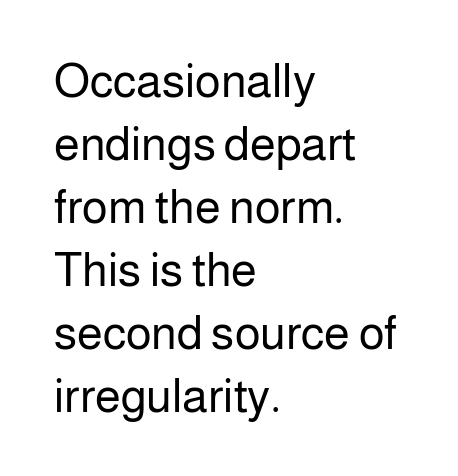
{"serif": "no", "italic": "no", "bold": "no", "weight": "regular", "width": "normal", "stroke_contrast": "low", "x_height": "medium", "monospaced": "no", "underline": "no", "align": "left", "line_spacing": "normal", "line_spacing_ratio": 1.34, "letter_spacing": "normal", "letter_spacing_em": 0.0, "glyph_px": 47}
